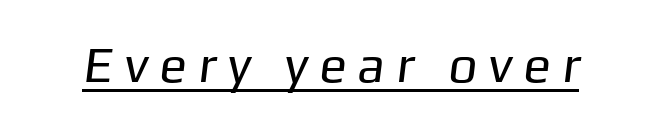
Q: Is the text bold? A: No.
Q: Is the typeface a serif or a sans-serif typeface? A: Sans-serif.
Q: Is the text underlined? A: Yes.
Q: Is the spacing between letters normal or unusually wide? A: Unusually wide.
Q: Width (condensed, normal, or wide)? A: Normal.
Q: Stroke contrast? A: Low.
Q: x-height? A: Medium.
Q: Monospaced? A: No.
